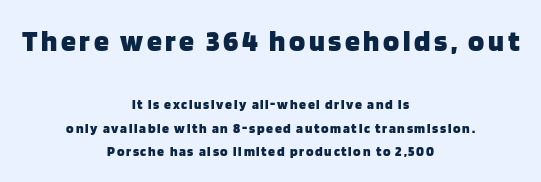
Summary of vertical rhythm: regular, with standard interline spacing. Line starts and ends both wander, symmetrically. The designer went with a sans here, leaving each stem footless. This sample has the flowing, uneven cadence of proportional lettering.
